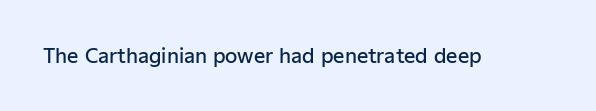
Q: Is the text bold? A: Semi-bold.
Q: Is the text italic (slanted)? A: No, it is upright.
Q: Is the text underlined? A: No.
Q: Is the spacing between letters normal or unusually wide? A: Normal.
